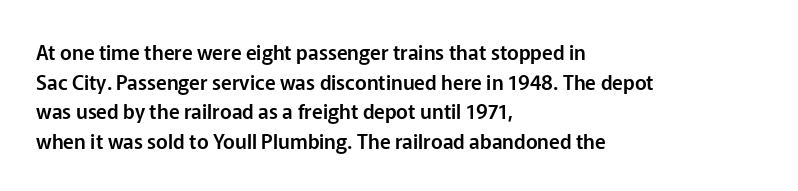
The image shows 20 px text type, upright; set left-aligned, normal line spacing (1.48x), normal letter spacing, not underlined.
